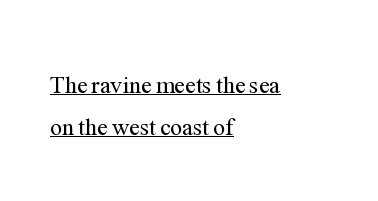
Has an underline been added? It has. The typesetter chose a ragged-right arrangement here. Every character sits straight up, as roman type does. What stands out about the letter spacing? Nothing — it is the standard amount. Is the stroke heavy? The answer is a plain regular-or-lighter.
